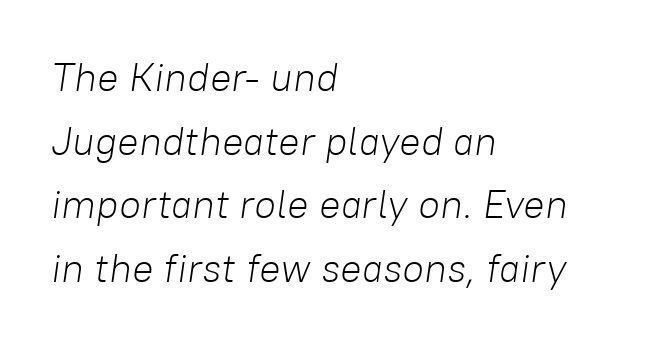
{"italic": "yes", "lean": "right", "slant_degrees": 8, "bold": "no", "weight": "light", "width": "normal", "stroke_contrast": "low", "x_height": "medium", "monospaced": "no", "underline": "no", "align": "left", "line_spacing": "normal", "line_spacing_ratio": 1.59, "letter_spacing": "normal", "letter_spacing_em": 0.0, "glyph_px": 40}
